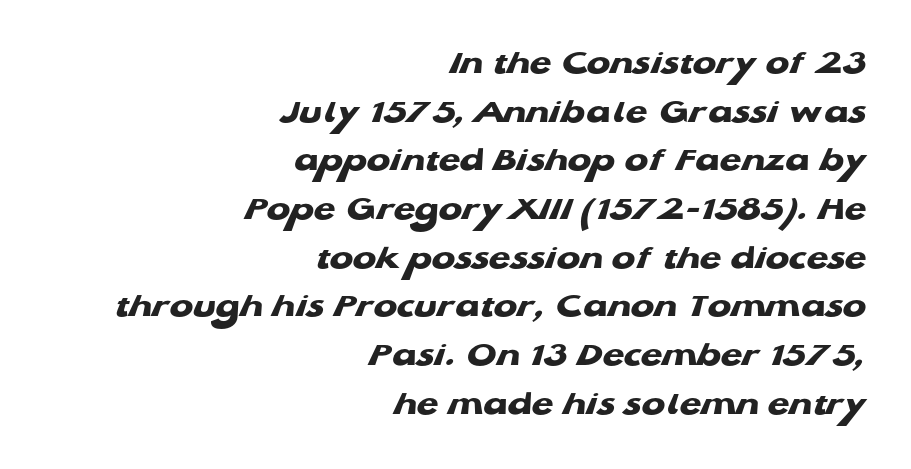
Q: Is the text bold? A: Yes.
Q: Is the typeface a serif or a sans-serif typeface? A: Sans-serif.
Q: Is the text underlined? A: No.
Q: How is the paragraph aligned? A: Right-aligned.
Q: Is the spacing between letters normal or unusually wide? A: Normal.
Q: Is the spacing between lines tight, normal or loose? A: Normal.
Q: Width (condensed, normal, or wide)? A: Wide.
Q: Stroke contrast? A: Low.
Q: x-height? A: Medium.
Q: Monospaced? A: No.
